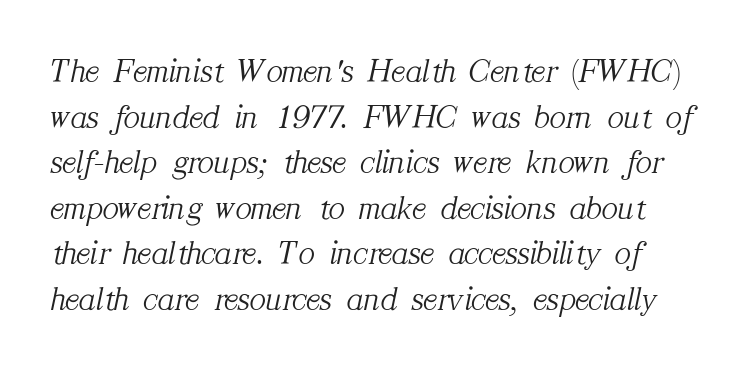
The image shows 34 px light serif type, italic (leaning right); set normal line spacing (1.34x), normal letter spacing, not underlined; medium stroke contrast and a medium x-height.
